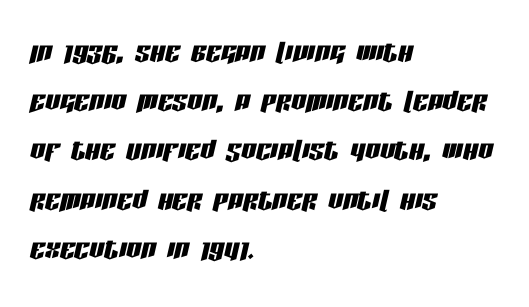
{"italic": "yes", "lean": "right", "slant_degrees": 13, "width": "condensed", "stroke_contrast": "low", "x_height": "large", "monospaced": "no", "underline": "no", "align": "left", "line_spacing": "normal", "line_spacing_ratio": 1.33, "letter_spacing": "normal", "letter_spacing_em": 0.0, "glyph_px": 37}
